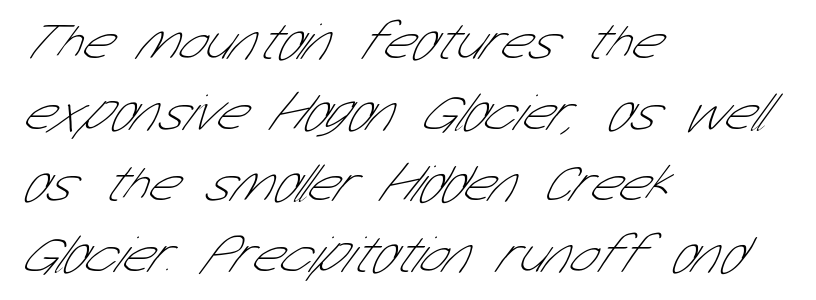
Q: Is the text bold? A: No.
Q: Is the typeface a serif or a sans-serif typeface? A: Sans-serif.
Q: Is the text underlined? A: No.
Q: How is the paragraph aligned? A: Left-aligned.
Q: Is the spacing between letters normal or unusually wide? A: Normal.
Q: Is the spacing between lines tight, normal or loose? A: Normal.
Q: Width (condensed, normal, or wide)? A: Condensed.
Q: Stroke contrast? A: Low.
Q: x-height? A: Medium.
Q: Monospaced? A: No.
